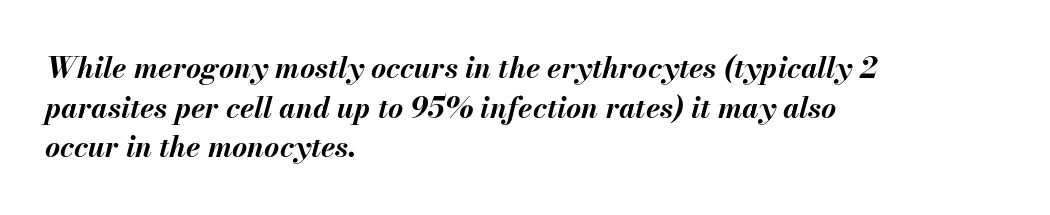
{"italic": "yes", "lean": "right", "slant_degrees": 13, "bold": "yes", "weight": "bold", "width": "normal", "stroke_contrast": "medium", "x_height": "small", "monospaced": "no", "underline": "no", "align": "left", "line_spacing": "normal", "line_spacing_ratio": 1.37, "letter_spacing": "normal", "letter_spacing_em": 0.0, "glyph_px": 29}
